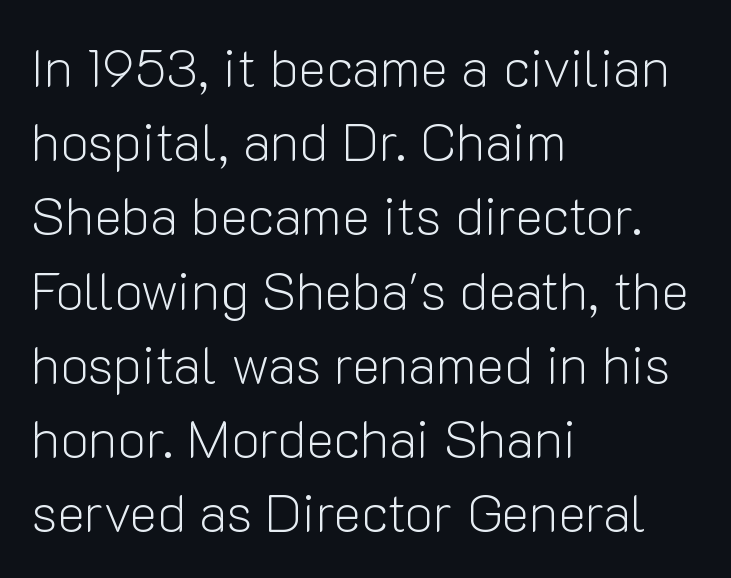
Q: Is the text bold? A: No.
Q: Is the text italic (slanted)? A: No, it is upright.
Q: Is the typeface a serif or a sans-serif typeface? A: Sans-serif.
Q: Is the text underlined? A: No.
Q: How is the paragraph aligned? A: Left-aligned.
Q: Is the spacing between letters normal or unusually wide? A: Normal.
Q: Is the spacing between lines tight, normal or loose? A: Normal.
Q: Width (condensed, normal, or wide)? A: Normal.
Q: Stroke contrast? A: Low.
Q: x-height? A: Medium.
Q: Monospaced? A: No.
